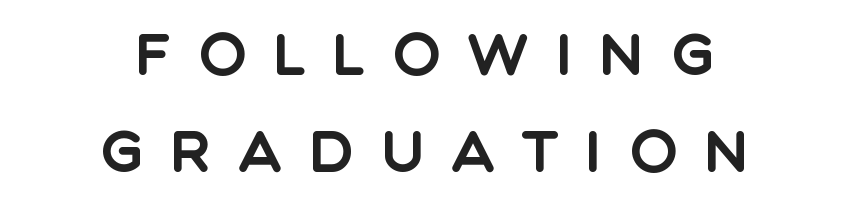
Q: Is the text italic (slanted)? A: No, it is upright.
Q: Is the typeface a serif or a sans-serif typeface? A: Sans-serif.
Q: Is the text underlined? A: No.
Q: How is the paragraph aligned? A: Centered.
Q: Is the spacing between letters normal or unusually wide? A: Unusually wide.
Q: Width (condensed, normal, or wide)? A: Normal.
Q: x-height? A: Large.
Q: Monospaced? A: No.
